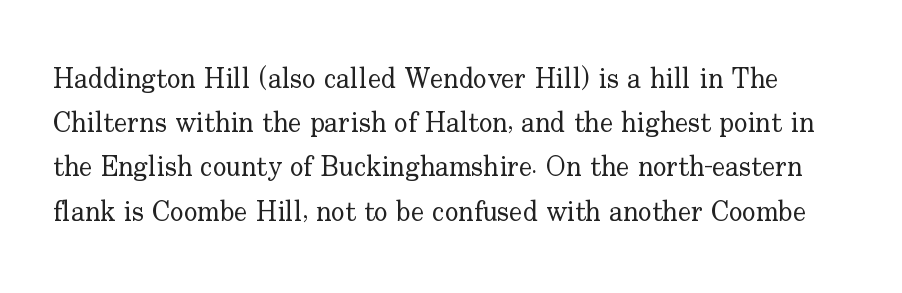
{"serif": "yes", "italic": "no", "bold": "no", "weight": "regular", "width": "normal", "stroke_contrast": "low", "x_height": "small", "monospaced": "no", "underline": "no", "line_spacing": "normal", "line_spacing_ratio": 1.58, "letter_spacing": "normal", "letter_spacing_em": 0.0, "glyph_px": 28}
